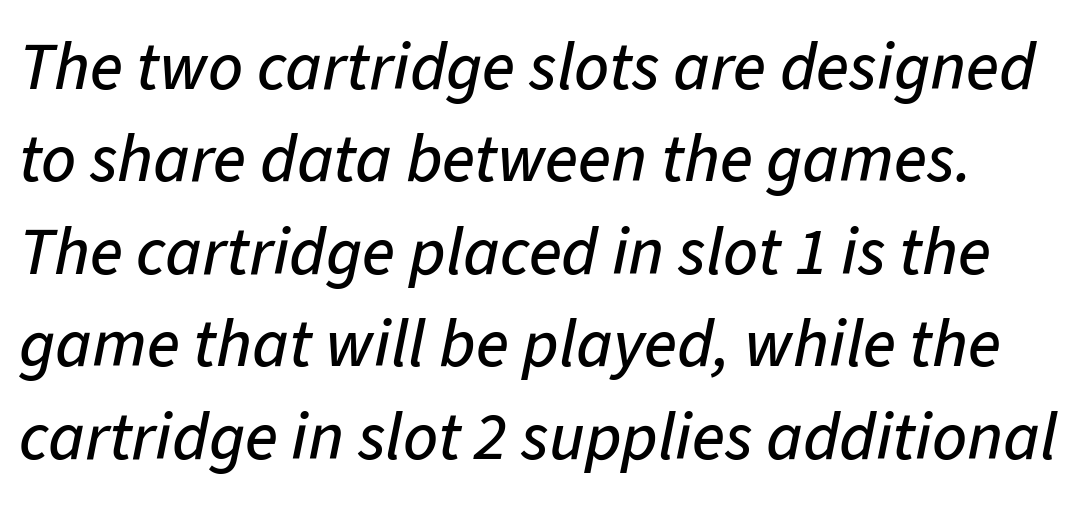
The image shows 68 px text type, italic (leaning right); set normal line spacing (1.36x), normal letter spacing, not underlined; low stroke contrast and a medium x-height.
